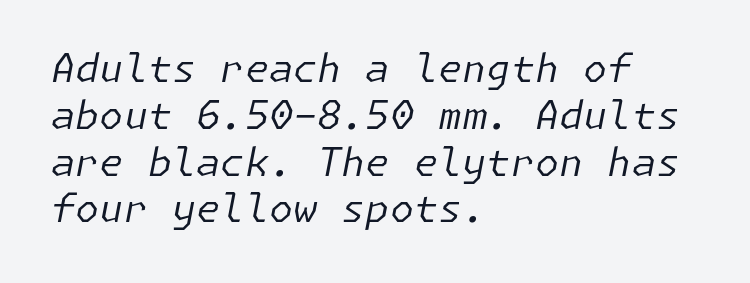
The image shows 39 px regular-weight type, italic (leaning right); set left-aligned, line spacing 1.2x, normal letter spacing, not underlined; low stroke contrast and a medium x-height.
